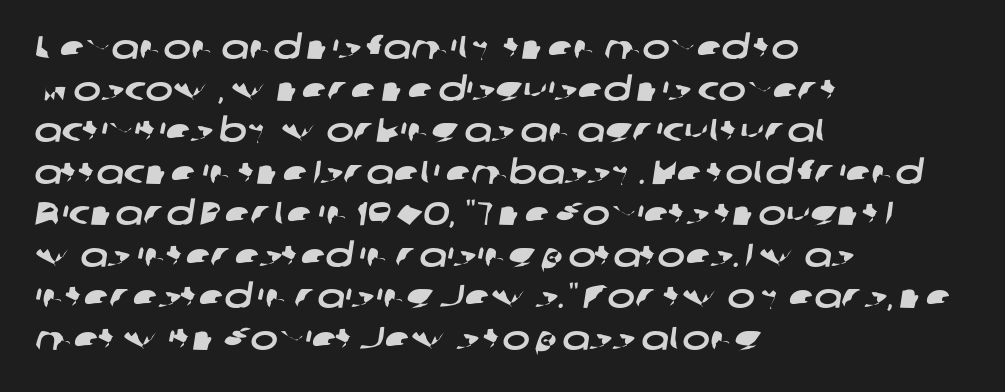
Q: Is the typeface a serif or a sans-serif typeface? A: Sans-serif.
Q: Is the text underlined? A: No.
Q: How is the paragraph aligned? A: Left-aligned.
Q: Is the spacing between letters normal or unusually wide? A: Normal.
Q: Is the spacing between lines tight, normal or loose? A: Normal.
Q: Width (condensed, normal, or wide)? A: Wide.
Q: Stroke contrast? A: Low.
Q: x-height? A: Medium.
Q: Monospaced? A: No.
